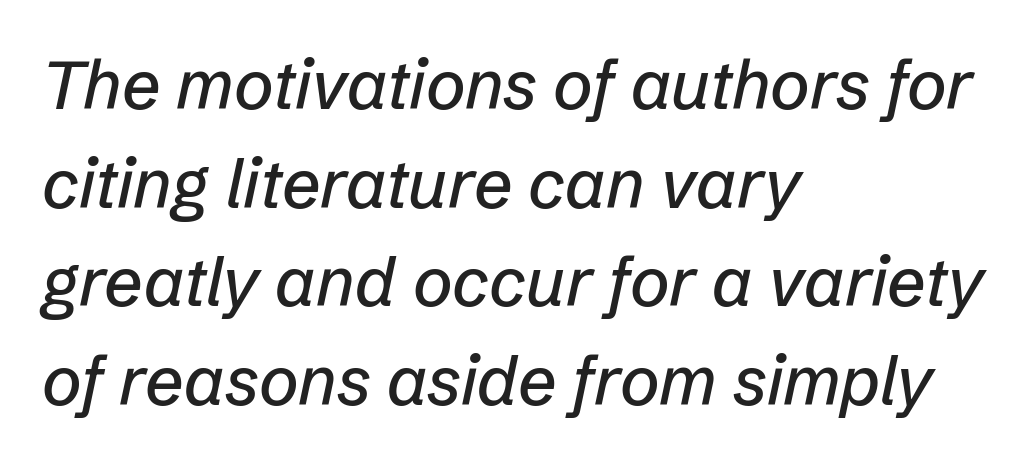
{"italic": "yes", "lean": "right", "slant_degrees": 12, "width": "normal", "stroke_contrast": "low", "x_height": "medium", "monospaced": "no", "underline": "no", "align": "left", "line_spacing": "normal", "line_spacing_ratio": 1.45, "letter_spacing": "normal", "letter_spacing_em": 0.0, "glyph_px": 68}
